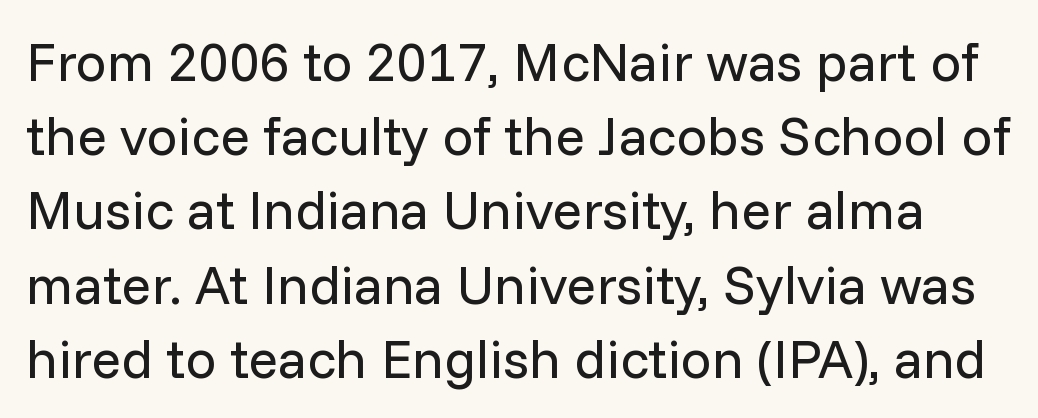
Q: Is the text bold? A: No.
Q: Is the text italic (slanted)? A: No, it is upright.
Q: Is the typeface a serif or a sans-serif typeface? A: Sans-serif.
Q: Is the text underlined? A: No.
Q: Is the spacing between letters normal or unusually wide? A: Normal.
Q: Is the spacing between lines tight, normal or loose? A: Normal.
Q: Width (condensed, normal, or wide)? A: Normal.
Q: Stroke contrast? A: Low.
Q: x-height? A: Medium.
Q: Monospaced? A: No.
